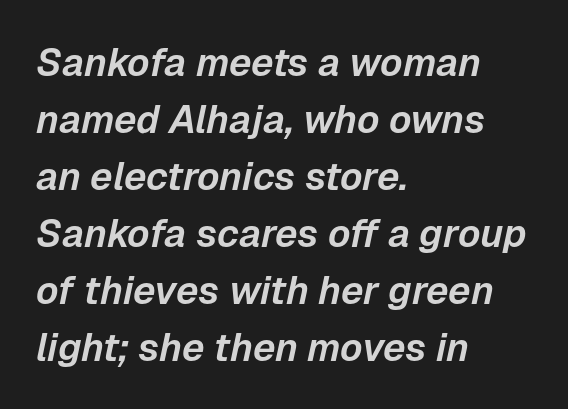
{"italic": "yes", "lean": "right", "slant_degrees": 12, "width": "normal", "stroke_contrast": "low", "x_height": "medium", "monospaced": "no", "underline": "no", "align": "left", "line_spacing": "normal", "line_spacing_ratio": 1.46, "letter_spacing": "normal", "letter_spacing_em": 0.0, "glyph_px": 39}
